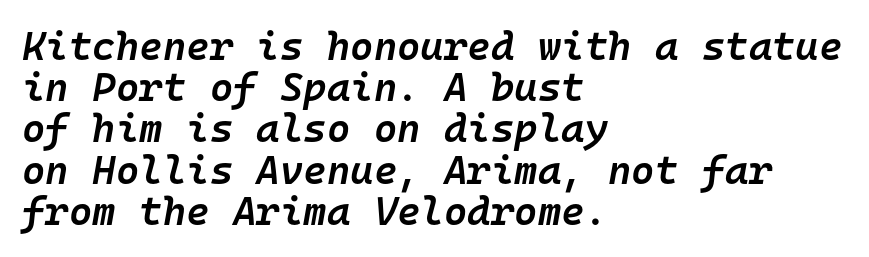
The letters are slanted; this is an italic face. Fixed-width glyphs throughout — classic coding-font behaviour. Words float on clear page, feet unadorned. Caption: standard tracking, unaltered. Leftover space on each line is placed entirely after the last word.
